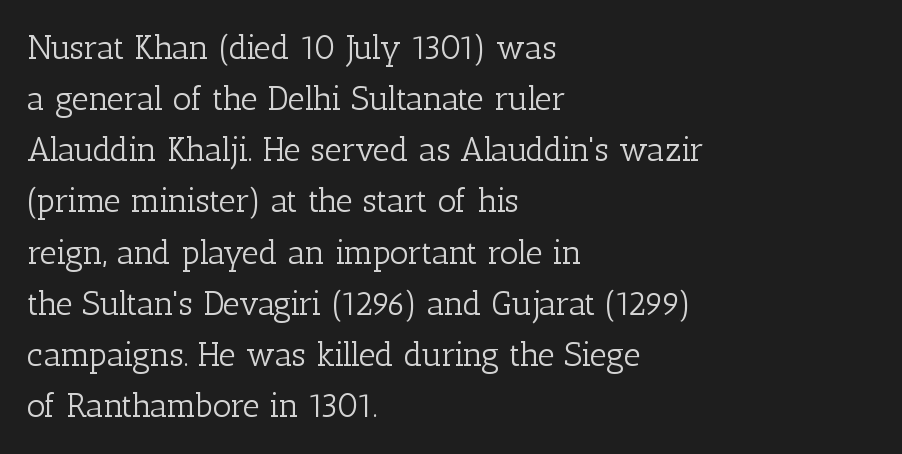
These lines were composed using upright roman letters. The letterforms sit shoulder to shoulder at normal distance. This sample keeps an unexceptional amount of space between lines. Think standard paragraph weight, or any step lighter than that.
